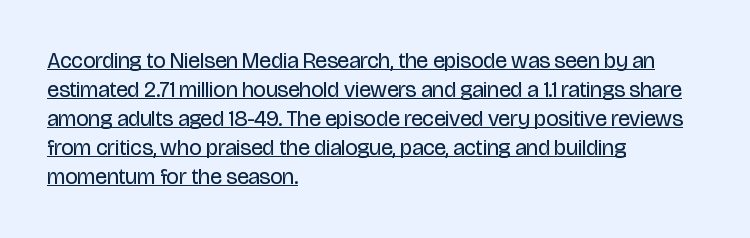
{"italic": "no", "bold": "no", "underline": "yes", "align": "left", "line_spacing": "normal", "line_spacing_ratio": 1.32, "letter_spacing": "normal", "letter_spacing_em": 0.0, "glyph_px": 22}
